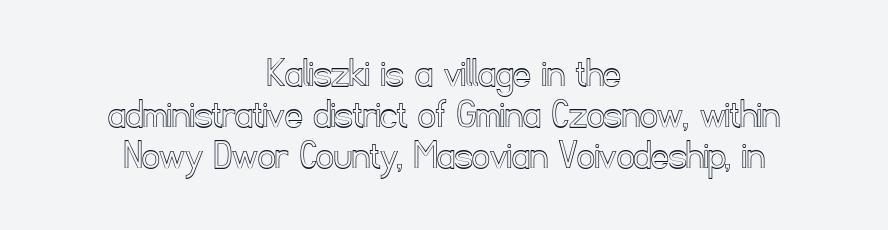
{"italic": "no", "width": "normal", "x_height": "small", "monospaced": "no", "underline": "no", "align": "center", "line_spacing": "tight", "line_spacing_ratio": 0.95, "letter_spacing": "normal", "letter_spacing_em": 0.0, "glyph_px": 43}
